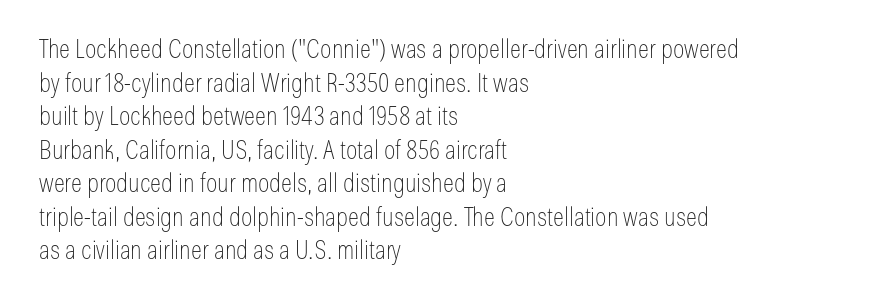
{"italic": "no", "bold": "no", "underline": "no", "align": "left", "line_spacing": "normal", "line_spacing_ratio": 1.29, "letter_spacing": "normal", "letter_spacing_em": 0.0, "glyph_px": 26}
